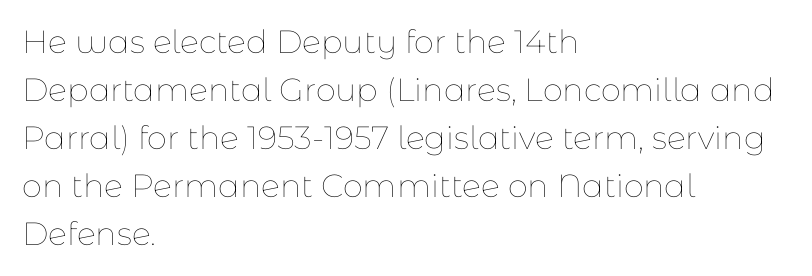
Q: Is the text bold? A: No.
Q: Is the text italic (slanted)? A: No, it is upright.
Q: Is the text underlined? A: No.
Q: How is the paragraph aligned? A: Left-aligned.
Q: Is the spacing between letters normal or unusually wide? A: Normal.
Q: Is the spacing between lines tight, normal or loose? A: Normal.
Q: Width (condensed, normal, or wide)? A: Normal.
Q: Stroke contrast? A: Low.
Q: x-height? A: Medium.
Q: Monospaced? A: No.
